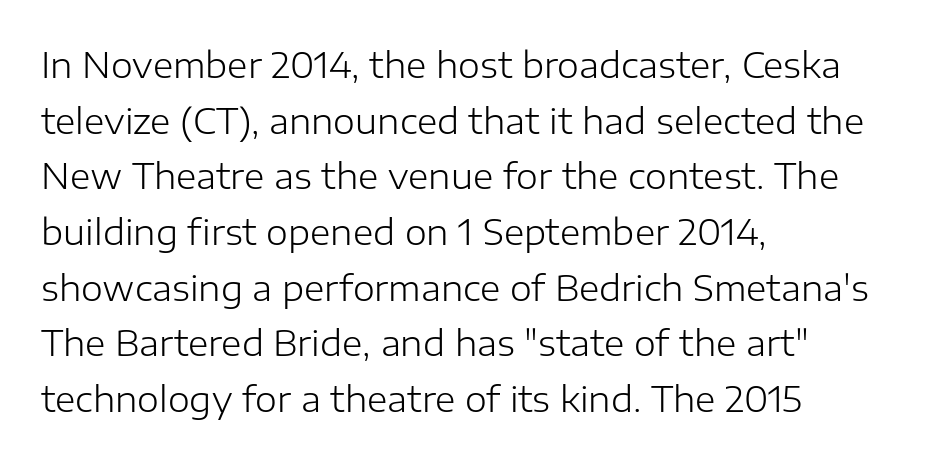
{"serif": "no", "italic": "no", "bold": "no", "weight": "light", "width": "normal", "stroke_contrast": "low", "x_height": "medium", "monospaced": "no", "underline": "no", "align": "left", "line_spacing": "normal", "line_spacing_ratio": 1.59, "letter_spacing": "normal", "letter_spacing_em": 0.0, "glyph_px": 35}
